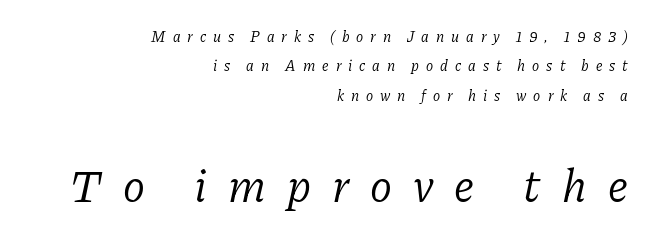
The image shows 46 px light serif type, italic (leaning right); set right-aligned, loose line spacing (1.96x), unusually wide letter spacing (+0.46 em), not underlined; the second (bottom) block is 3.07x larger; low stroke contrast and a medium x-height.
